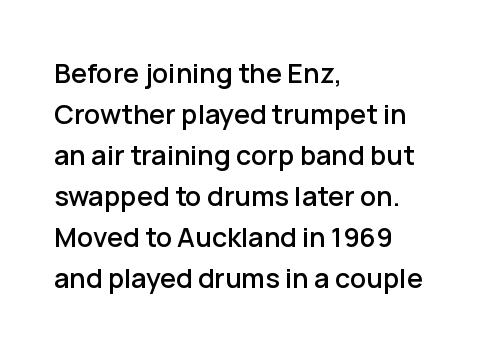
{"italic": "no", "underline": "no", "align": "left", "line_spacing": "normal", "line_spacing_ratio": 1.52, "letter_spacing": "normal", "letter_spacing_em": 0.0, "glyph_px": 27}
